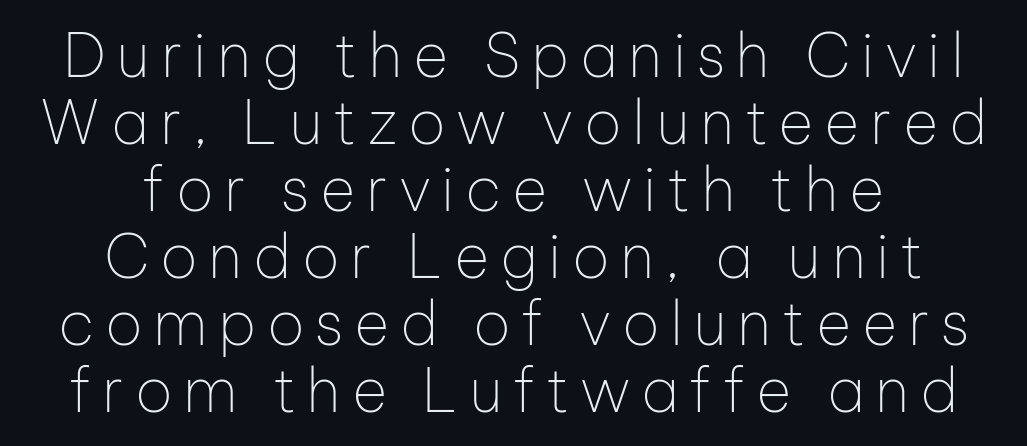
{"serif": "no", "italic": "no", "bold": "no", "weight": "thin", "width": "normal", "stroke_contrast": "low", "x_height": "medium", "monospaced": "no", "underline": "no", "align": "center", "line_spacing": "tight", "line_spacing_ratio": 1.1, "glyph_px": 61}
